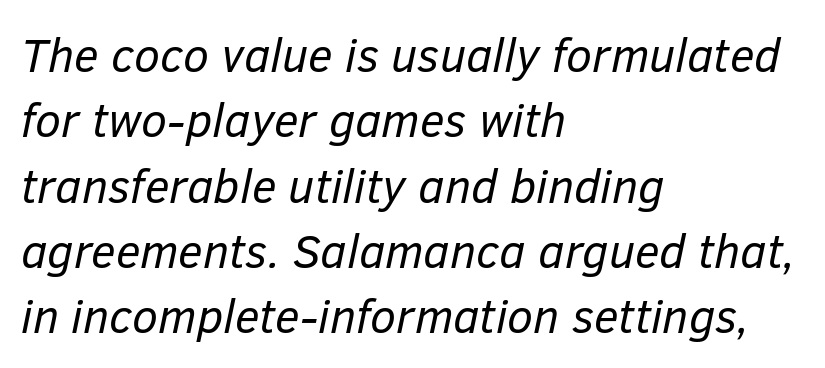
Q: Is the text bold? A: No.
Q: Is the text italic (slanted)? A: Yes, it leans right by about 12 degrees.
Q: Is the text underlined? A: No.
Q: How is the paragraph aligned? A: Left-aligned.
Q: Is the spacing between letters normal or unusually wide? A: Normal.
Q: Is the spacing between lines tight, normal or loose? A: Normal.
Q: Width (condensed, normal, or wide)? A: Normal.
Q: Stroke contrast? A: Low.
Q: x-height? A: Medium.
Q: Monospaced? A: No.
